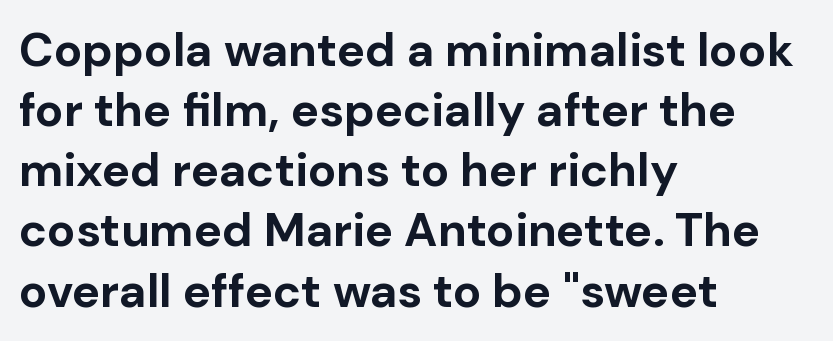
The lines sit at an ordinary, default distance from one another. Observe the absence of serifs on each vertical stroke in this sample. The face used here is proportionally spaced, like ordinary book or web type. A full-strength bold gives these letters their thick strokes. Horizontal alignment here is leftward, the default for most running prose. Glance below the letters and you will spot only blank space.
